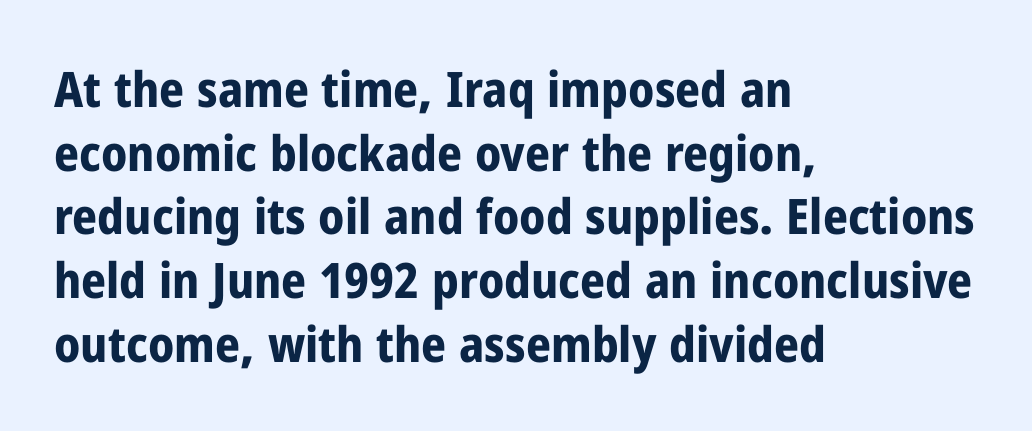
The image shows 49 px bold, condensed sans-serif type, upright; set left-aligned, normal line spacing (1.3x), normal letter spacing, not underlined; low stroke contrast and a medium x-height.
